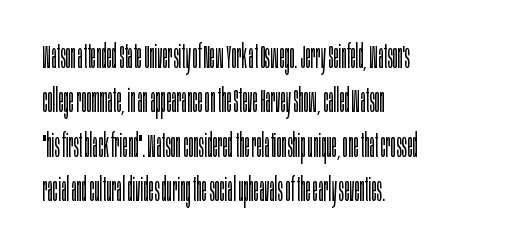
{"serif": "no", "italic": "no", "bold": "no", "weight": "light", "width": "condensed", "stroke_contrast": "low", "x_height": "large", "monospaced": "no", "underline": "no", "align": "left", "line_spacing": "normal", "line_spacing_ratio": 1.39, "letter_spacing": "normal", "letter_spacing_em": 0.0, "glyph_px": 32}
